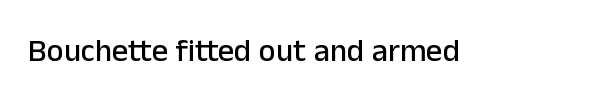
{"serif": "no", "italic": "no", "width": "normal", "stroke_contrast": "low", "x_height": "medium", "monospaced": "no", "underline": "no", "letter_spacing": "normal", "letter_spacing_em": 0.0, "glyph_px": 32}
